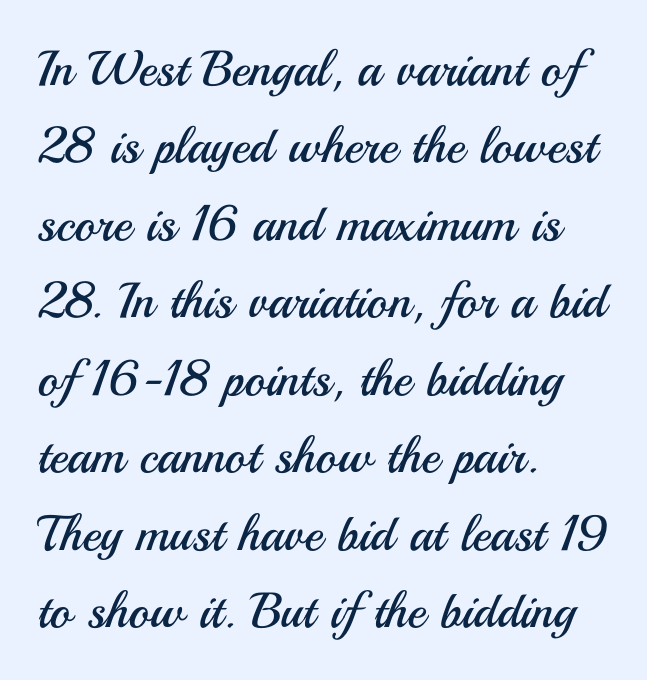
Q: Is the text bold? A: No.
Q: Is the text italic (slanted)? A: Yes.
Q: Is the typeface a serif or a sans-serif typeface? A: Sans-serif.
Q: Is the text underlined? A: No.
Q: How is the paragraph aligned? A: Left-aligned.
Q: Is the spacing between letters normal or unusually wide? A: Normal.
Q: Is the spacing between lines tight, normal or loose? A: Normal.
Q: Width (condensed, normal, or wide)? A: Normal.
Q: Stroke contrast? A: Medium.
Q: x-height? A: Small.
Q: Monospaced? A: No.
